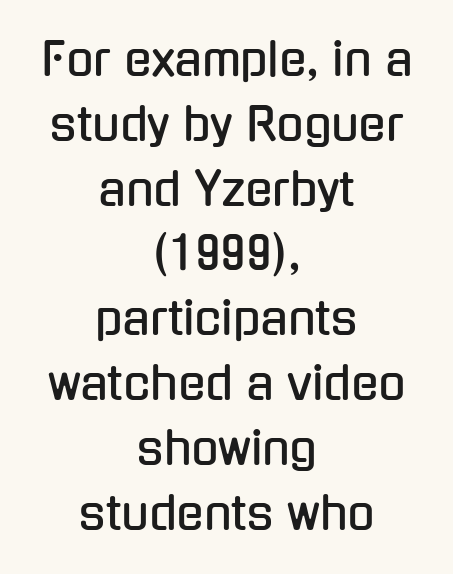
Spacing verdict: proportional, widths tailored to each character. These lines are composed in type without serifs. Observe the ordinary spacing: letters are neighbours, not strangers. A clean baseline with only descenders dipping below it. Regular leading. When letters stand straight like this, we call the style roman or upright.
